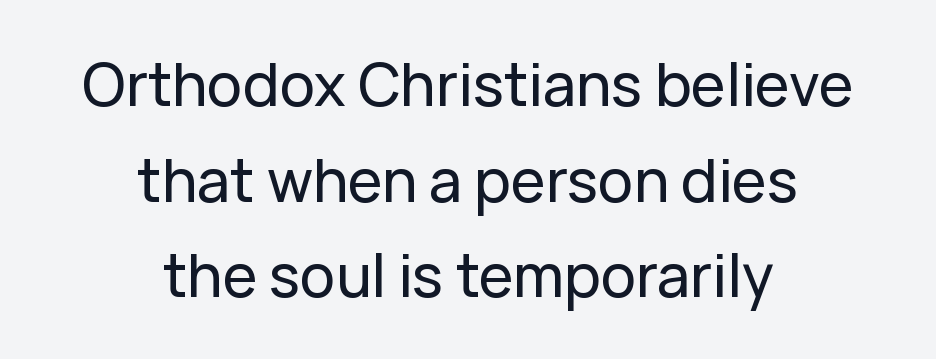
Q: Is the text italic (slanted)? A: No, it is upright.
Q: Is the typeface a serif or a sans-serif typeface? A: Sans-serif.
Q: Is the text underlined? A: No.
Q: How is the paragraph aligned? A: Centered.
Q: Is the spacing between letters normal or unusually wide? A: Normal.
Q: Is the spacing between lines tight, normal or loose? A: Normal.
Q: Width (condensed, normal, or wide)? A: Normal.
Q: Stroke contrast? A: Low.
Q: x-height? A: Medium.
Q: Monospaced? A: No.
